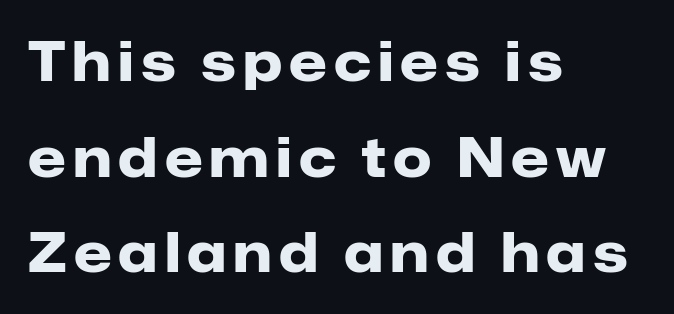
The image shows 54 px heavy sans-serif type, upright; set left-aligned, line spacing 1.77x, not underlined; low stroke contrast and a medium x-height.
